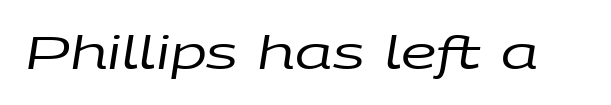
Q: Is the text bold? A: No.
Q: Is the text italic (slanted)? A: Yes, it leans right by about 9 degrees.
Q: Is the text underlined? A: No.
Q: Is the spacing between letters normal or unusually wide? A: Normal.
Q: Width (condensed, normal, or wide)? A: Wide.
Q: Stroke contrast? A: Low.
Q: x-height? A: Large.
Q: Monospaced? A: No.
